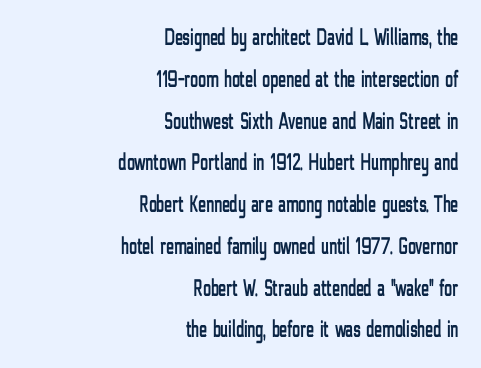
{"italic": "no", "underline": "no", "align": "right", "line_spacing_ratio": 1.74, "letter_spacing": "normal", "letter_spacing_em": 0.0, "glyph_px": 24}
